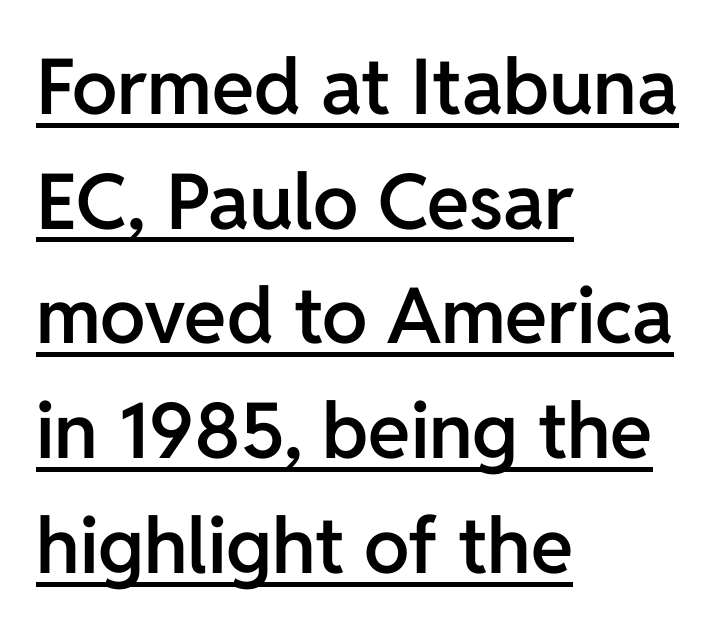
This rendering uses left alignment, leaving the right contour irregular. The rendering keeps characters at their native spacing. Underline: present. A typesetter would mark this as roman, not italic. Is this a fixed-width face? No — the glyphs have proportional, varying widths. Evenly set lines give the paragraph a standard silhouette.
